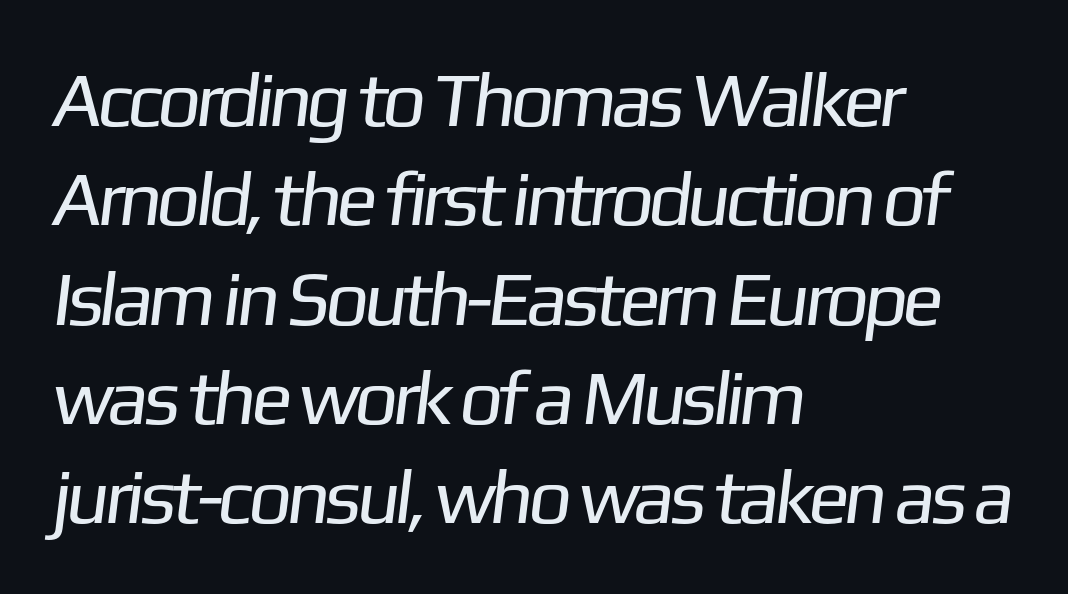
The image shows 77 px regular-weight sans-serif type; set left-aligned, normal line spacing (1.29x), normal letter spacing, not underlined; low stroke contrast and a medium x-height.
